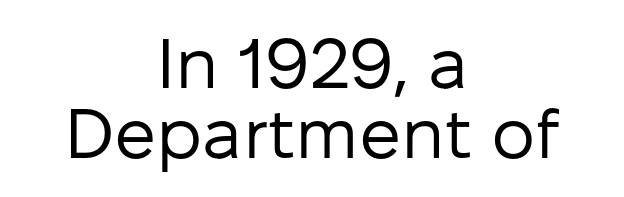
{"serif": "no", "italic": "no", "bold": "no", "weight": "regular", "width": "normal", "stroke_contrast": "low", "x_height": "medium", "monospaced": "no", "underline": "no", "align": "center", "line_spacing": "tight", "line_spacing_ratio": 1.0, "letter_spacing": "normal", "letter_spacing_em": 0.0, "glyph_px": 70}
